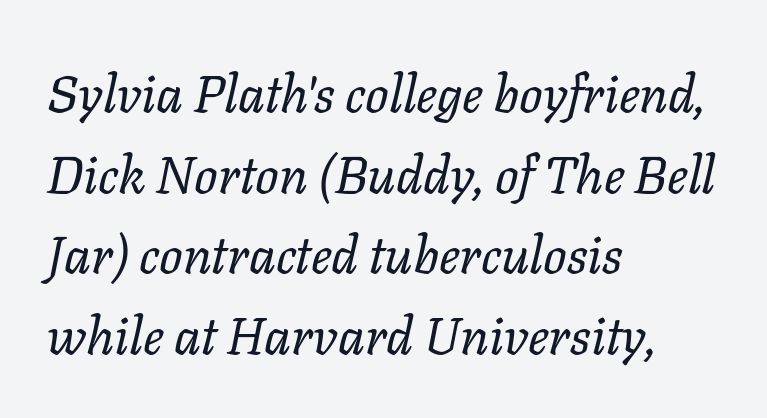
The rendering applies a slant to the glyphs. Vertical spacing — default. Look at the tracking — it's just the regular setting, nothing added. The typesetter chose a ragged-right arrangement here.
